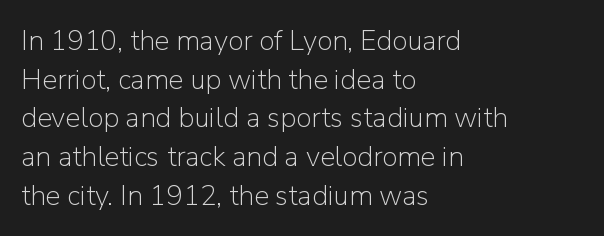
Q: Is the text bold? A: No.
Q: Is the text italic (slanted)? A: No, it is upright.
Q: Is the typeface a serif or a sans-serif typeface? A: Sans-serif.
Q: Is the text underlined? A: No.
Q: How is the paragraph aligned? A: Left-aligned.
Q: Is the spacing between letters normal or unusually wide? A: Normal.
Q: Is the spacing between lines tight, normal or loose? A: Normal.
Q: Width (condensed, normal, or wide)? A: Normal.
Q: Stroke contrast? A: Low.
Q: x-height? A: Medium.
Q: Monospaced? A: No.
